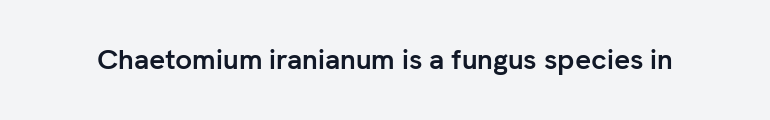
The image shows 28 px semibold sans-serif type, upright; set normal letter spacing, not underlined; low stroke contrast and a medium x-height.
